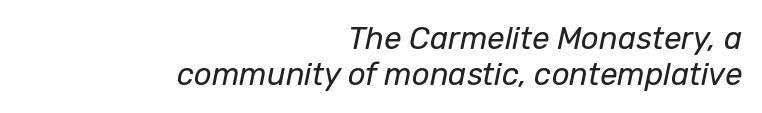
Q: Is the text bold? A: No.
Q: Is the text italic (slanted)? A: Yes, it leans right by about 12 degrees.
Q: Is the text underlined? A: No.
Q: How is the paragraph aligned? A: Right-aligned.
Q: Is the spacing between letters normal or unusually wide? A: Normal.
Q: Is the spacing between lines tight, normal or loose? A: Tight.
Q: Width (condensed, normal, or wide)? A: Normal.
Q: Stroke contrast? A: Low.
Q: x-height? A: Medium.
Q: Monospaced? A: No.
